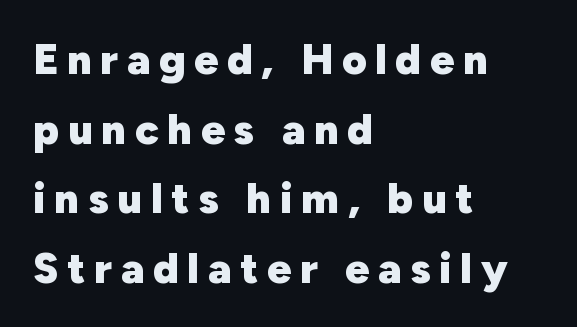
The rendering uses a bold face; every stroke is thick and dark. Proportional: the letters do not fall into vertical columns. The lines are quadded left. There is plenty of visible air inserted between adjacent glyphs. A bare baseline throughout the passage.
